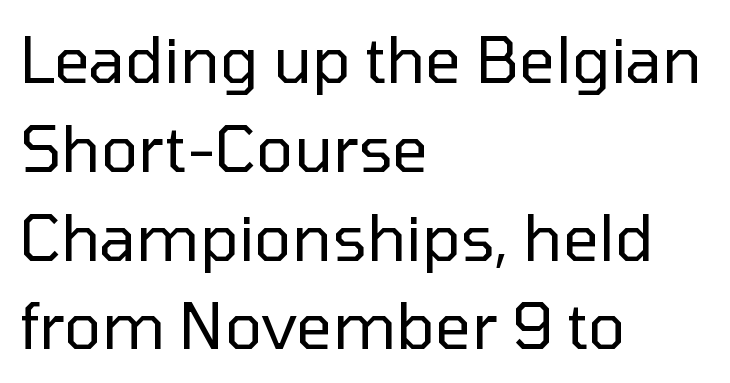
{"serif": "no", "italic": "no", "bold": "no", "weight": "regular", "width": "normal", "stroke_contrast": "low", "x_height": "medium", "monospaced": "no", "underline": "no", "align": "left", "line_spacing": "normal", "line_spacing_ratio": 1.41, "letter_spacing": "normal", "letter_spacing_em": 0.0, "glyph_px": 63}
